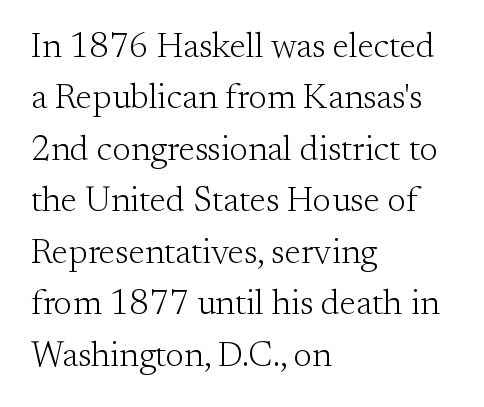
Think of a printed novel: that variable character pitch is what you see here. The face used here is seriffed, in the tradition of book romans. Caption: standard tracking, unaltered. Quick note: interline space is typical. This sample uses an upright cut, with every glyph sitting square on the baseline.
